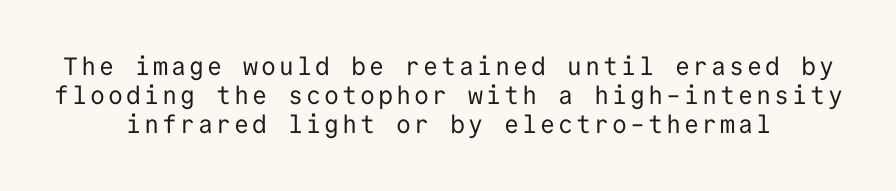
Stem width sits at or under what a default text font uses. If you drew a line through each stem, it would be perfectly vertical. Underline: absent. Both edges are ragged and mirror each other, which tells us the setting is centered.
